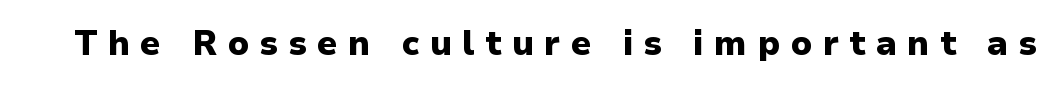
Q: Is the text bold? A: Yes.
Q: Is the text italic (slanted)? A: No, it is upright.
Q: Is the typeface a serif or a sans-serif typeface? A: Sans-serif.
Q: Is the text underlined? A: No.
Q: Is the spacing between letters normal or unusually wide? A: Unusually wide.
Q: Width (condensed, normal, or wide)? A: Normal.
Q: Stroke contrast? A: Low.
Q: x-height? A: Medium.
Q: Monospaced? A: No.
